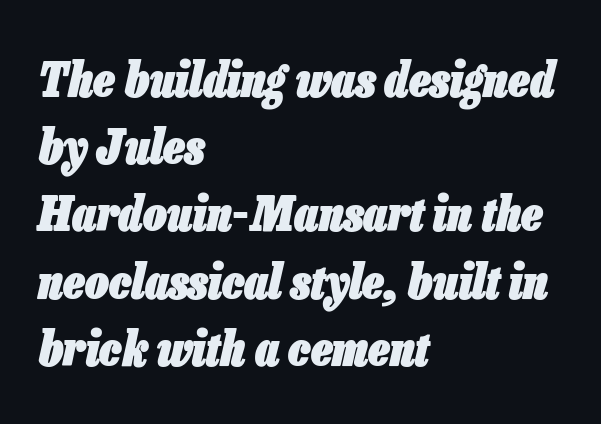
The image shows 47 px heavy, condensed type, italic (leaning right); set left-aligned, normal line spacing (1.43x), normal letter spacing, not underlined; low stroke contrast and a medium x-height.
